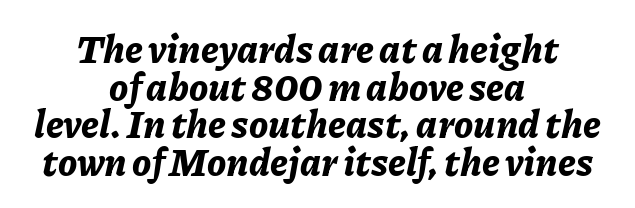
This sample uses an oblique cut, with every glyph tilted off the vertical. In terms of weight, the rendering is a true, heavy bold. Line starts and ends both wander, symmetrically. Cramped leading.
